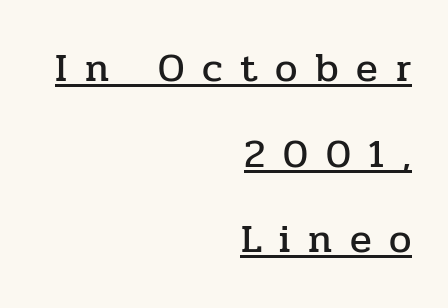
The image shows 40 px serif type, upright; set right-aligned, loose line spacing (2.14x), unusually wide letter spacing (+0.44 em), underlined; low stroke contrast and a medium x-height.
